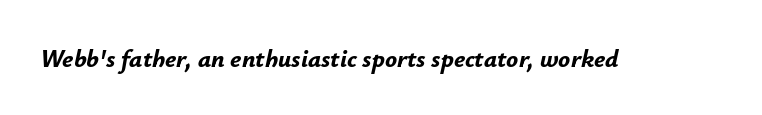
Letters rest on an invisible, unmarked baseline. Compared with typical body copy, the letter spacing here is the same. Rendered with sloped, italic letterforms. Students, this is bold: see how much ink each stroke carries.
